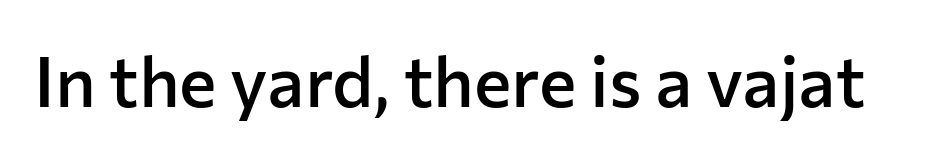
The image shows 71 px semibold sans-serif type, upright; set normal letter spacing, not underlined; low stroke contrast and a medium x-height.
